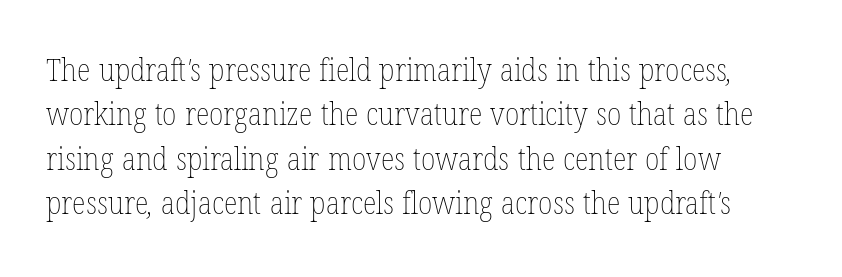
{"bold": "no", "weight": "thin", "width": "condensed", "stroke_contrast": "low", "x_height": "medium", "monospaced": "no", "underline": "no", "align": "left", "line_spacing": "normal", "line_spacing_ratio": 1.39, "letter_spacing": "normal", "letter_spacing_em": 0.0, "glyph_px": 32}
